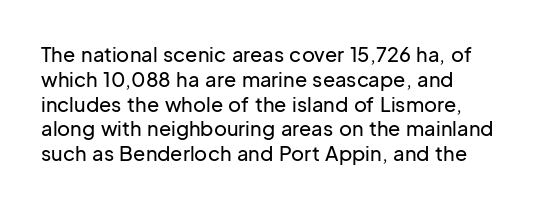
The image shows 20 px text type, upright; set left-aligned, line spacing 1.24x, normal letter spacing, not underlined.
